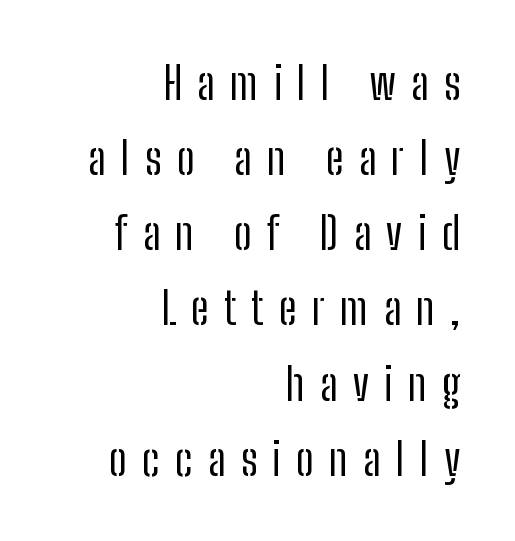
{"serif": "no", "italic": "no", "bold": "no", "weight": "regular", "width": "condensed", "stroke_contrast": "low", "x_height": "medium", "monospaced": "no", "underline": "no", "align": "right", "line_spacing": "normal", "line_spacing_ratio": 1.67, "letter_spacing": "wide", "letter_spacing_em": 0.34, "glyph_px": 45}
